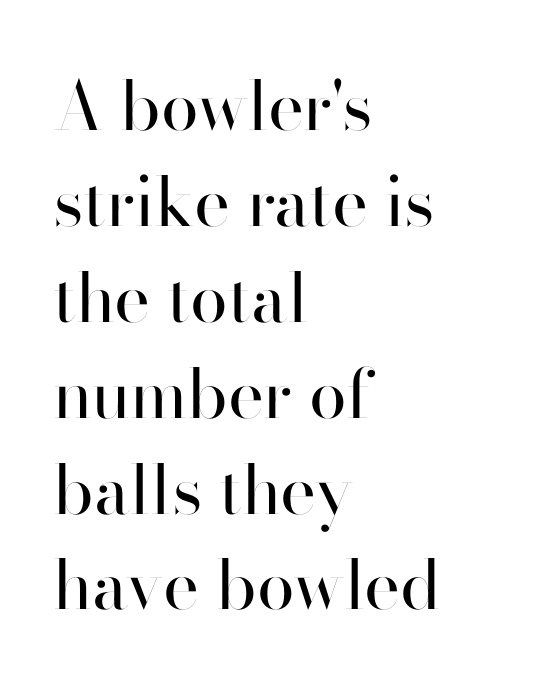
Q: Is the text bold? A: No.
Q: Is the text italic (slanted)? A: No, it is upright.
Q: Is the typeface a serif or a sans-serif typeface? A: Sans-serif.
Q: Is the text underlined? A: No.
Q: How is the paragraph aligned? A: Left-aligned.
Q: Is the spacing between letters normal or unusually wide? A: Normal.
Q: Is the spacing between lines tight, normal or loose? A: Normal.
Q: Width (condensed, normal, or wide)? A: Normal.
Q: Stroke contrast? A: High.
Q: x-height? A: Small.
Q: Monospaced? A: No.
